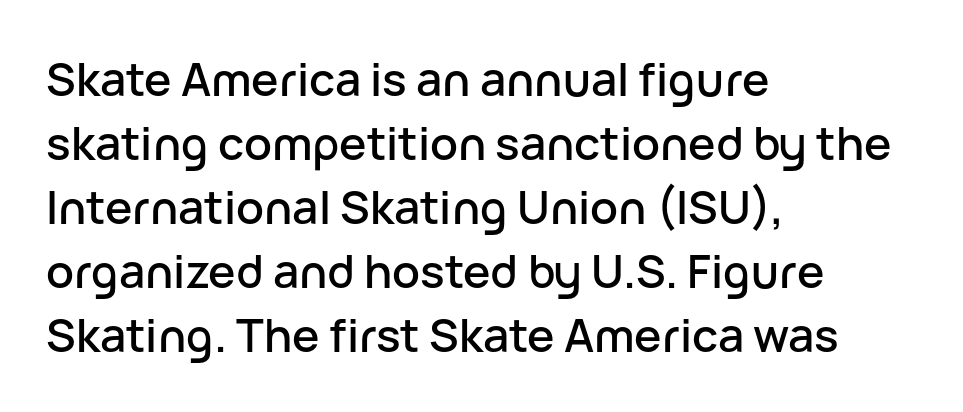
Nothing unusual about the tracking: characters are spaced as the font intends. Quick note: underline off. Reading down the column, the eye jumps a familiar distance to each next line. The typesetter chose a ragged-right arrangement here. Is this a fixed-width face? No — the glyphs have proportional, varying widths. Rendered with straight, roman letterforms.
